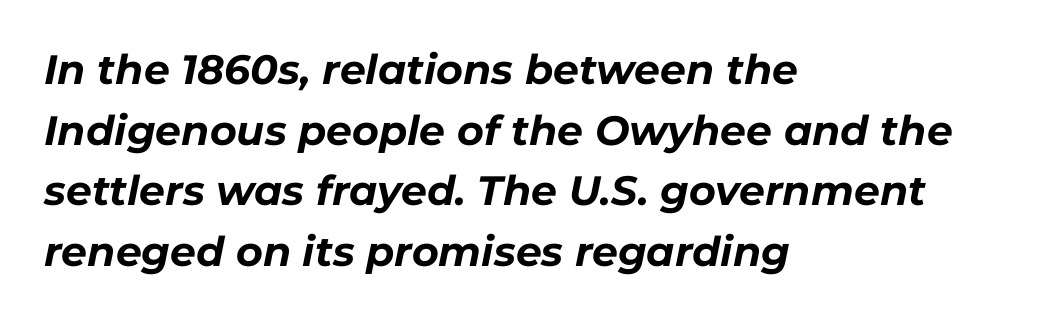
Q: Is the text bold? A: Yes.
Q: Is the text italic (slanted)? A: Yes, it leans right by about 11 degrees.
Q: Is the text underlined? A: No.
Q: How is the paragraph aligned? A: Left-aligned.
Q: Is the spacing between letters normal or unusually wide? A: Normal.
Q: Is the spacing between lines tight, normal or loose? A: Normal.
Q: Width (condensed, normal, or wide)? A: Normal.
Q: Stroke contrast? A: Low.
Q: x-height? A: Medium.
Q: Monospaced? A: No.
